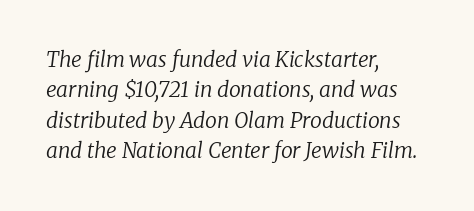
In terms of leading, this rendering sits right in the middle. Default kerning and tracking; the words read as compact shapes. It's the slanting kind of type. Each row of text sits above clean, open space. All the whitespace from short lines collects on the right. Compared with a typical body face, this is equally light or lighter still.
